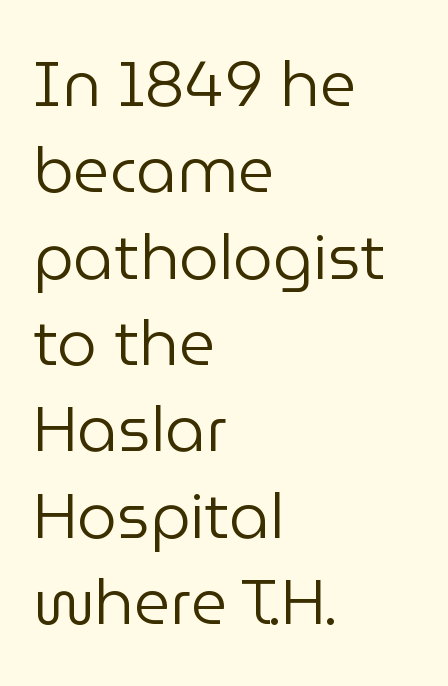
The image shows 63 px regular-weight sans-serif type, upright; set left-aligned, normal line spacing (1.37x), normal letter spacing, not underlined; low stroke contrast and a medium x-height.
